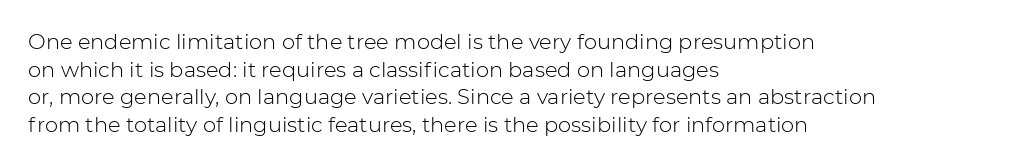
Q: Is the text bold? A: No.
Q: Is the text italic (slanted)? A: No, it is upright.
Q: Is the text underlined? A: No.
Q: How is the paragraph aligned? A: Left-aligned.
Q: Is the spacing between letters normal or unusually wide? A: Normal.
Q: Is the spacing between lines tight, normal or loose? A: Normal.
